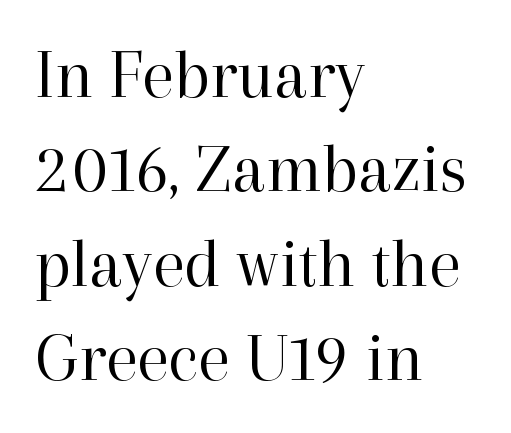
The image shows 71 px regular-weight serif type, upright; set left-aligned, normal line spacing (1.33x), normal letter spacing, not underlined; high stroke contrast and a medium x-height.
